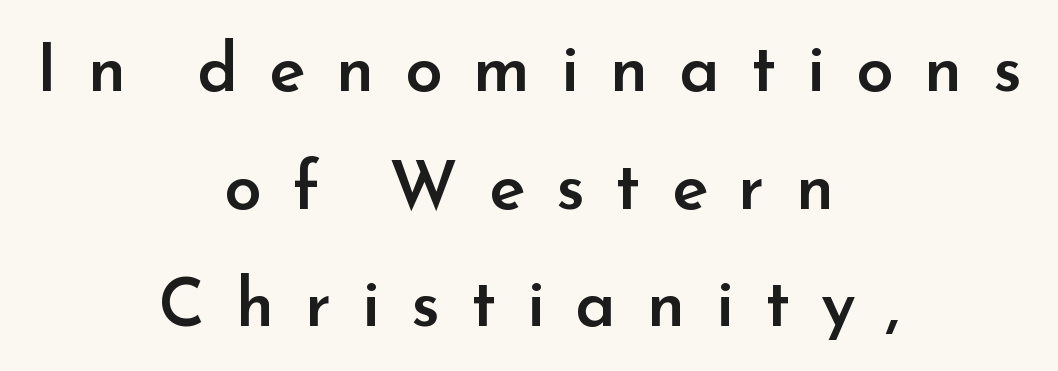
Q: Is the text bold? A: Semi-bold.
Q: Is the text italic (slanted)? A: No, it is upright.
Q: Is the typeface a serif or a sans-serif typeface? A: Sans-serif.
Q: Is the text underlined? A: No.
Q: How is the paragraph aligned? A: Centered.
Q: Is the spacing between letters normal or unusually wide? A: Unusually wide.
Q: Width (condensed, normal, or wide)? A: Normal.
Q: Stroke contrast? A: Low.
Q: x-height? A: Small.
Q: Monospaced? A: No.
